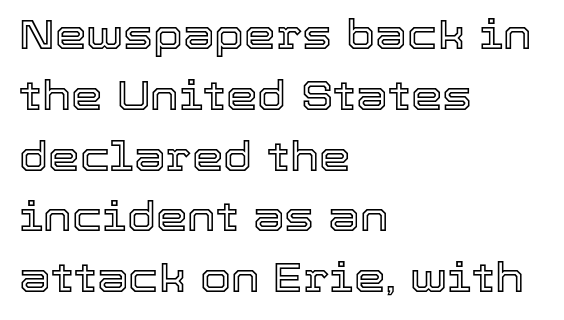
No extra tracking has been applied to these lines. Each row of text sits above clean, open space. Layout note: lines flush left. Does the lettering tilt? It doesn't — this is upright. In terms of leading, this rendering sits right in the middle.
